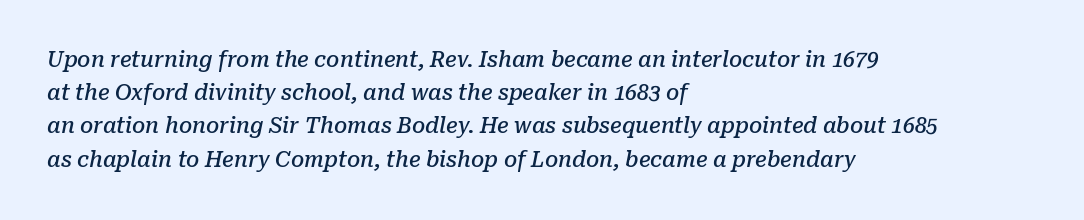
The image shows 21 px text type, italic (leaning right); set left-aligned, normal line spacing (1.58x), normal letter spacing, not underlined.
